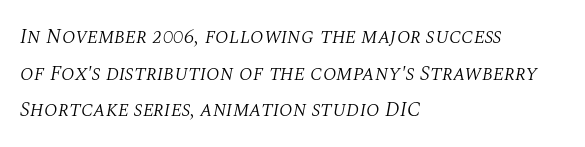
This sample uses plain, unmodified letter spacing. The rendering applies a slant to the glyphs. Heft: none added — not bold. The glyphs are unaccompanied by any horizontal stroke below them. The text block is weighted toward the left margin, trailing off unevenly rightward.
